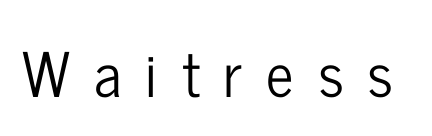
Posture: vertical. Character widths vary here, with narrow letters taking less room than wide ones. You could only call the tracking loose — the letters float apart. Only glyphs here, with clear space below each row. I'd call this a sans setting — the letters go barefoot.
